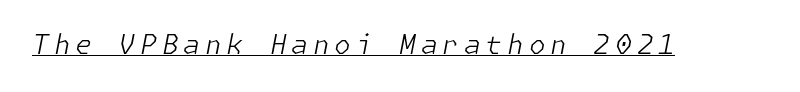
The image shows 27 px text type, italic (leaning right); set underlined.
